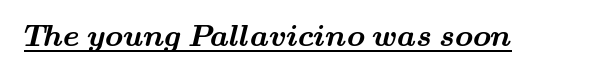
The image shows 30 px bold, wide serif type; set normal letter spacing, underlined; medium stroke contrast and a small x-height.
